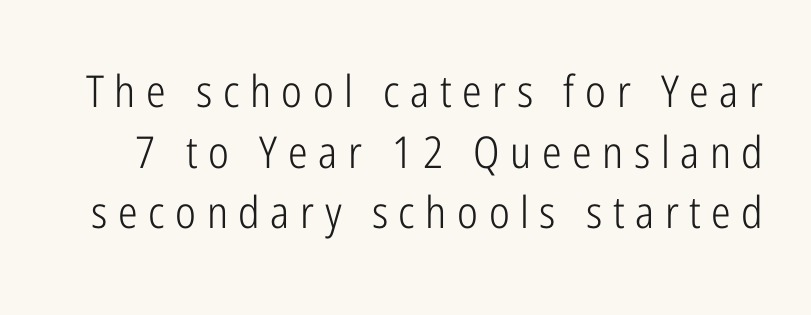
The image shows 44 px light, condensed sans-serif type, upright; set normal line spacing (1.38x), unusually wide letter spacing (+0.24 em), not underlined; low stroke contrast and a medium x-height.
